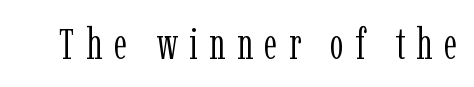
Italic: no, the glyphs are upright roman. Unlike a clean sans, this face finishes its strokes with serifs. Is this a fixed-width face? No — the glyphs have proportional, varying widths. Words float on clear page, feet unadorned. Stroke mass is kept to a normal reading level or below.
